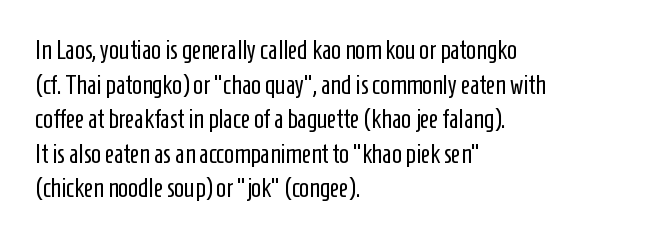
Q: Is the text bold? A: No.
Q: Is the text italic (slanted)? A: No, it is upright.
Q: Is the text underlined? A: No.
Q: How is the paragraph aligned? A: Left-aligned.
Q: Is the spacing between letters normal or unusually wide? A: Normal.
Q: Is the spacing between lines tight, normal or loose? A: Normal.
